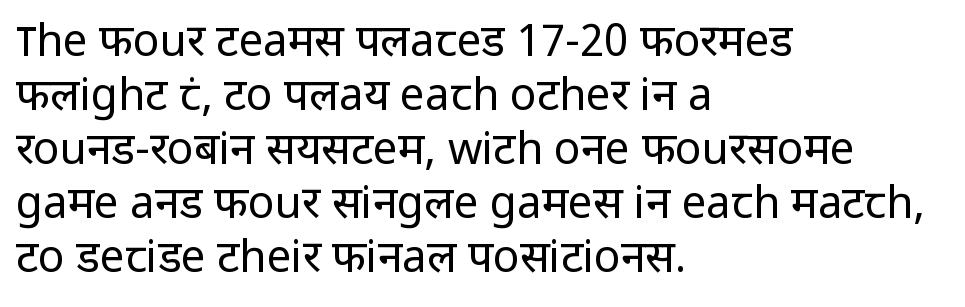
{"serif": "no", "italic": "no", "bold": "no", "weight": "regular", "width": "normal", "stroke_contrast": "low", "x_height": "medium", "monospaced": "no", "underline": "no", "align": "left", "line_spacing_ratio": 1.23, "letter_spacing": "normal", "letter_spacing_em": 0.0, "glyph_px": 44}
